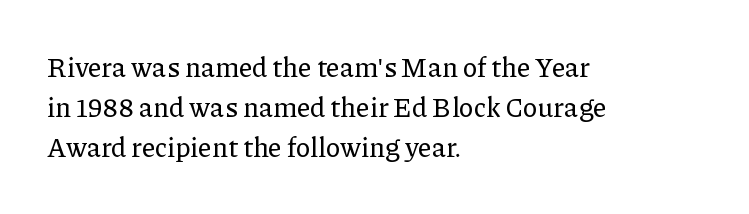
Summary of vertical rhythm: regular, with standard interline spacing. No italicization has been applied; the sample stays upright. One-word summary of the alignment: left. The line texture is even and compact thanks to regular tracking. The space directly below the letters is spotless.
